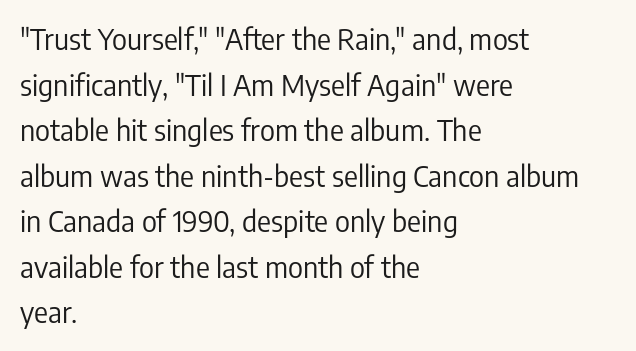
{"serif": "no", "italic": "no", "bold": "no", "weight": "regular", "width": "condensed", "stroke_contrast": "low", "x_height": "medium", "monospaced": "no", "underline": "no", "align": "left", "line_spacing": "normal", "line_spacing_ratio": 1.57, "letter_spacing": "normal", "letter_spacing_em": 0.0, "glyph_px": 29}
